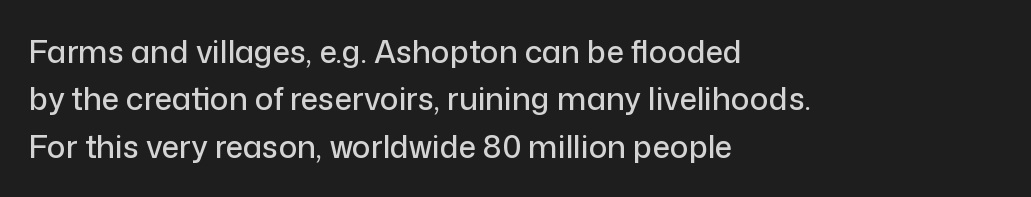
{"serif": "no", "italic": "no", "width": "normal", "stroke_contrast": "low", "x_height": "medium", "monospaced": "no", "underline": "no", "align": "left", "line_spacing": "normal", "line_spacing_ratio": 1.53, "letter_spacing": "normal", "letter_spacing_em": 0.0, "glyph_px": 31}
